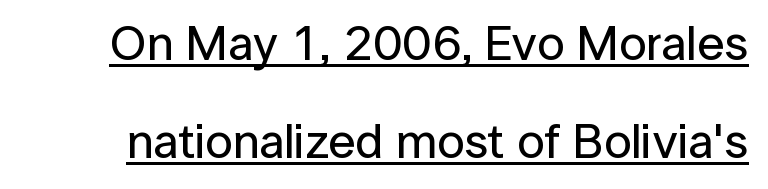
Q: Is the text italic (slanted)? A: No, it is upright.
Q: Is the typeface a serif or a sans-serif typeface? A: Sans-serif.
Q: Is the text underlined? A: Yes.
Q: Is the spacing between letters normal or unusually wide? A: Normal.
Q: Is the spacing between lines tight, normal or loose? A: Loose.
Q: Width (condensed, normal, or wide)? A: Normal.
Q: Stroke contrast? A: Low.
Q: x-height? A: Medium.
Q: Monospaced? A: No.
